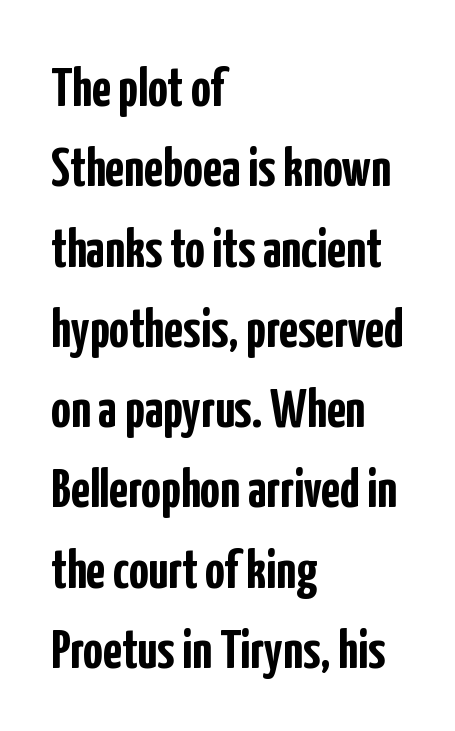
The designer went with a sans here, leaving each stem footless. Strokes here are thick enough to call this a true bold. In terms of leading, this rendering sits right in the middle. Is this a fixed-width face? No — the glyphs have proportional, varying widths.
